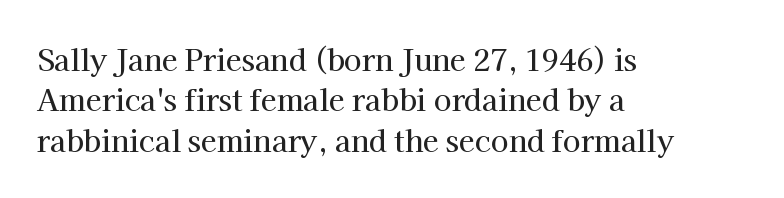
Q: Is the text italic (slanted)? A: No, it is upright.
Q: Is the typeface a serif or a sans-serif typeface? A: Serif.
Q: Is the text underlined? A: No.
Q: How is the paragraph aligned? A: Left-aligned.
Q: Is the spacing between letters normal or unusually wide? A: Normal.
Q: Is the spacing between lines tight, normal or loose? A: Normal.
Q: Width (condensed, normal, or wide)? A: Normal.
Q: Stroke contrast? A: High.
Q: x-height? A: Medium.
Q: Monospaced? A: No.
